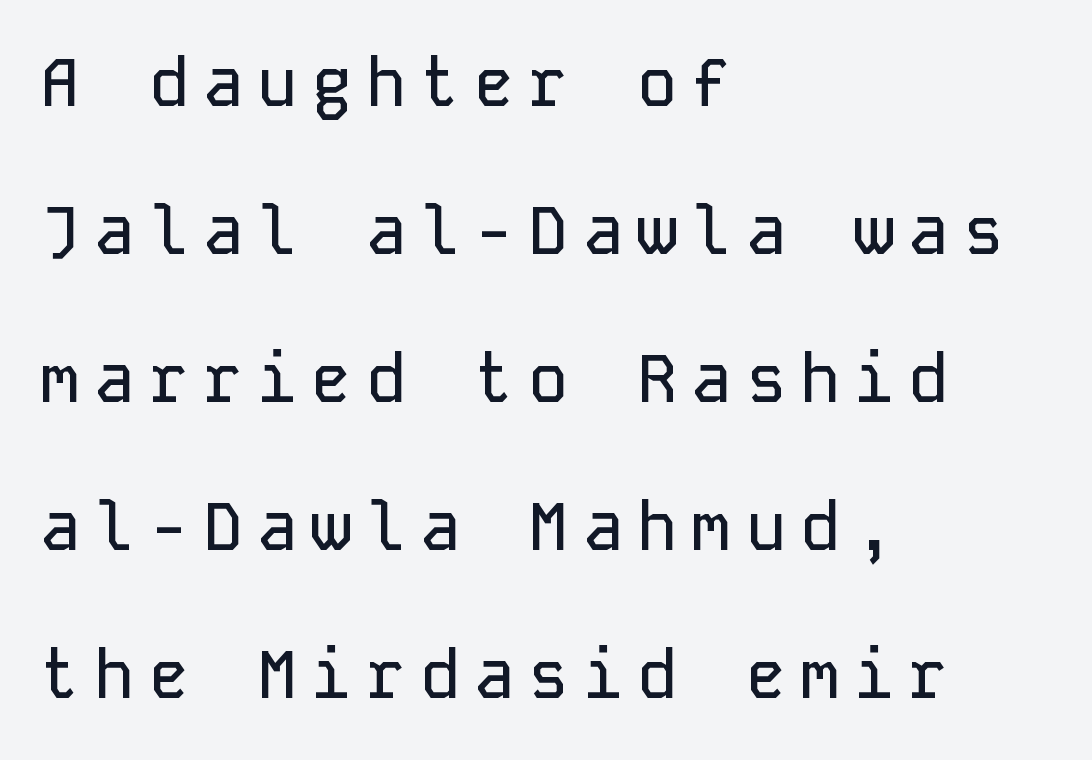
{"serif": "no", "italic": "no", "width": "normal", "stroke_contrast": "low", "x_height": "medium", "monospaced": "yes", "underline": "no", "align": "left", "line_spacing": "loose", "line_spacing_ratio": 2.21, "letter_spacing": "wide", "letter_spacing_em": 0.21, "glyph_px": 67}
